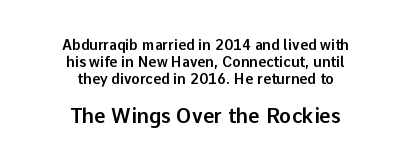
The image shows 20 px text type, upright; set centered, line spacing 1.22x, normal letter spacing, not underlined; the second (bottom) block is 1.43x larger.
